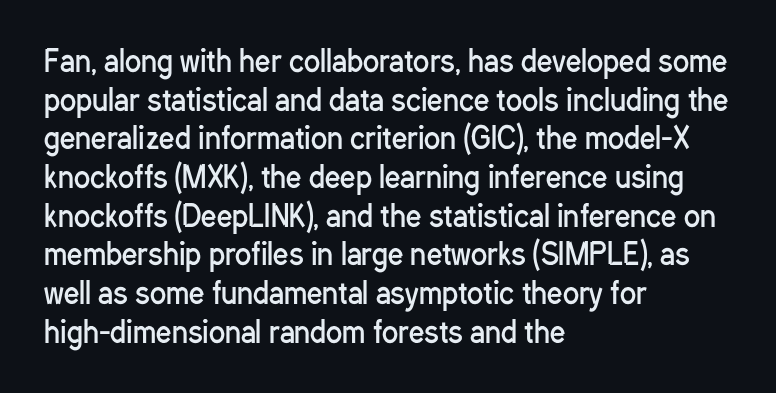
Q: Is the text bold? A: No.
Q: Is the text italic (slanted)? A: No, it is upright.
Q: Is the typeface a serif or a sans-serif typeface? A: Sans-serif.
Q: Is the text underlined? A: No.
Q: How is the paragraph aligned? A: Left-aligned.
Q: Is the spacing between letters normal or unusually wide? A: Normal.
Q: Is the spacing between lines tight, normal or loose? A: Normal.
Q: Width (condensed, normal, or wide)? A: Condensed.
Q: Stroke contrast? A: Low.
Q: x-height? A: Medium.
Q: Monospaced? A: No.
